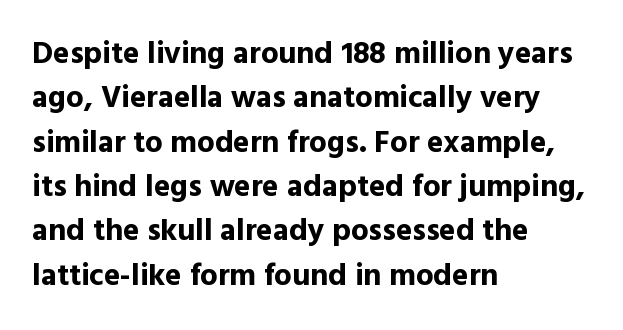
The image shows 31 px bold sans-serif type, upright; set left-aligned, normal line spacing (1.43x), normal letter spacing, not underlined; a medium x-height.
